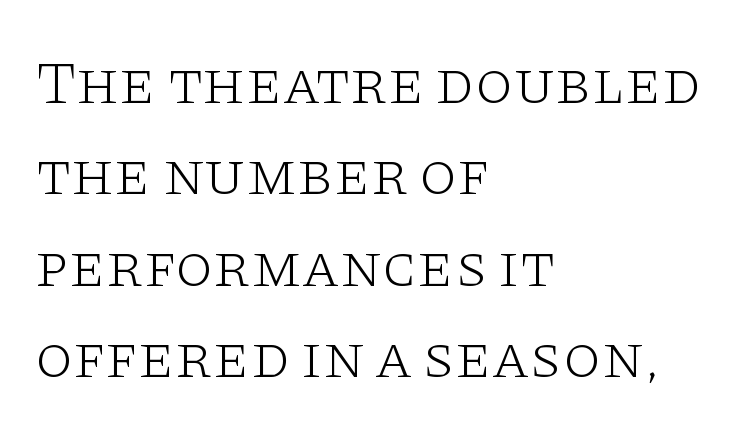
The image shows 61 px light, wide serif type, upright; set left-aligned, normal line spacing (1.5x), normal letter spacing, not underlined; low stroke contrast and a large x-height.
